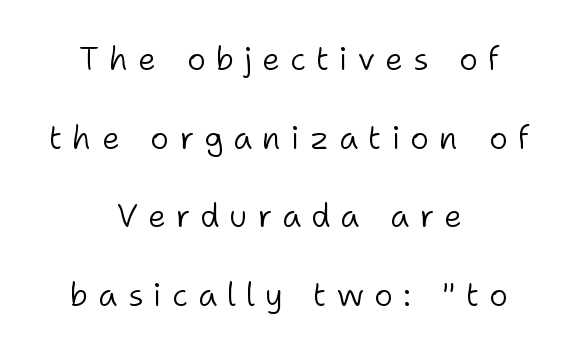
Q: Is the text bold? A: No.
Q: Is the text italic (slanted)? A: No, it is upright.
Q: Is the typeface a serif or a sans-serif typeface? A: Sans-serif.
Q: Is the text underlined? A: No.
Q: How is the paragraph aligned? A: Centered.
Q: Is the spacing between letters normal or unusually wide? A: Unusually wide.
Q: Is the spacing between lines tight, normal or loose? A: Loose.
Q: Width (condensed, normal, or wide)? A: Normal.
Q: Stroke contrast? A: Low.
Q: x-height? A: Medium.
Q: Monospaced? A: No.
